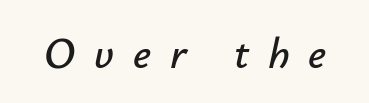
Q: Is the text italic (slanted)? A: Yes, it leans right by about 12 degrees.
Q: Is the text underlined? A: No.
Q: Is the spacing between letters normal or unusually wide? A: Unusually wide.
Q: Width (condensed, normal, or wide)? A: Normal.
Q: Stroke contrast? A: Low.
Q: x-height? A: Small.
Q: Monospaced? A: No.
